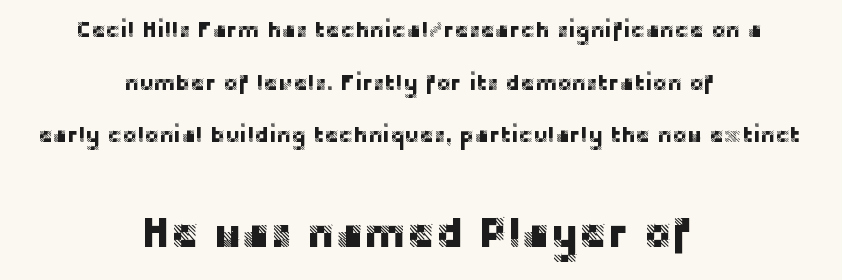
The specimen reads as upright at a glance. In terms of letterform style, serifs are entirely absent. Proportional: the letters do not fall into vertical columns. The rendering uses a large line-height, opening up the rows.
